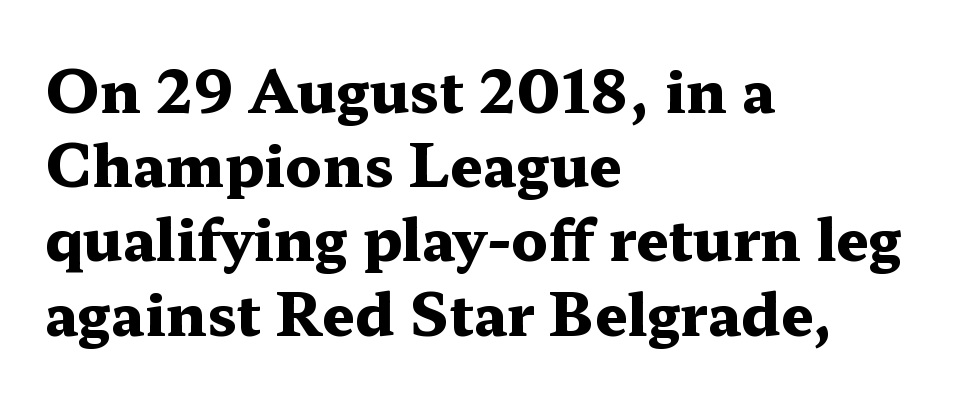
{"serif": "yes", "italic": "no", "bold": "yes", "weight": "heavy", "width": "wide", "stroke_contrast": "medium", "x_height": "medium", "monospaced": "no", "underline": "no", "align": "left", "line_spacing": "normal", "line_spacing_ratio": 1.28, "letter_spacing": "normal", "letter_spacing_em": 0.0, "glyph_px": 58}
